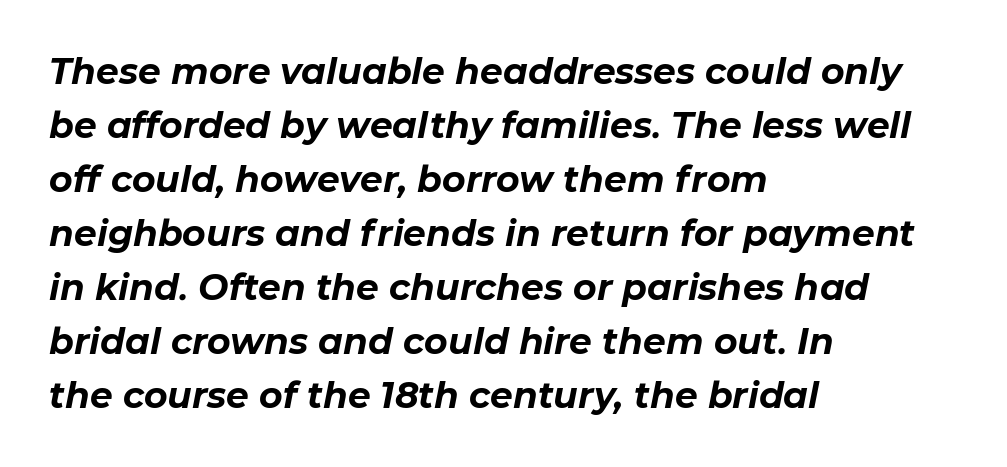
{"italic": "yes", "lean": "right", "slant_degrees": 11, "bold": "yes", "weight": "bold", "width": "normal", "stroke_contrast": "low", "x_height": "medium", "monospaced": "no", "underline": "no", "align": "left", "line_spacing": "normal", "line_spacing_ratio": 1.5, "letter_spacing": "normal", "letter_spacing_em": 0.0, "glyph_px": 36}
